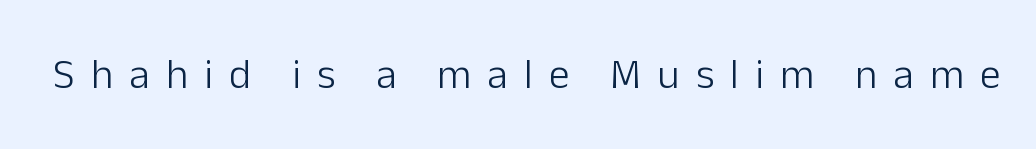
The image shows 42 px light sans-serif type, upright; set unusually wide letter spacing (+0.39 em), not underlined; low stroke contrast and a medium x-height.
